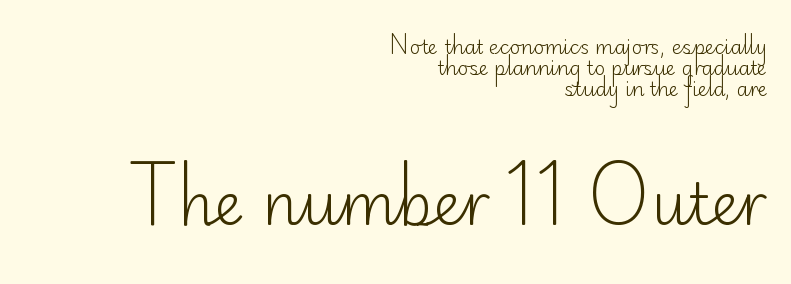
The image shows 58 px light sans-serif type, upright; set right-aligned, tight line spacing (1.11x), normal letter spacing, not underlined; the second (bottom) block is 3.05x larger; low stroke contrast and a small x-height.
